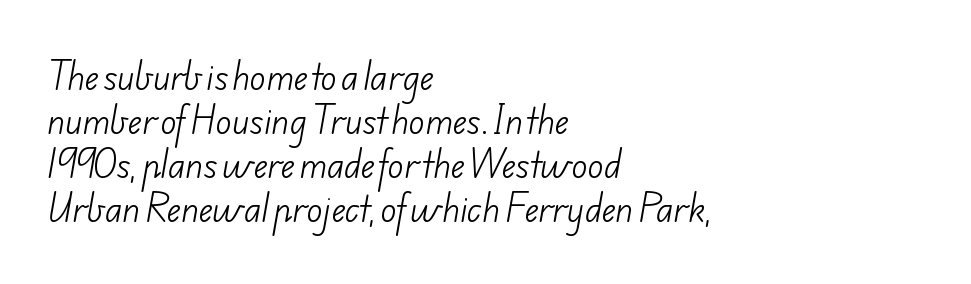
The letters look calm and open, with moderate or lighter stems. Each letter keeps its own natural width here, so spacing adapts to shape. The tracking reads as untouched default to a designer's eye. What kind of face is this? One without serifs — a sans.
